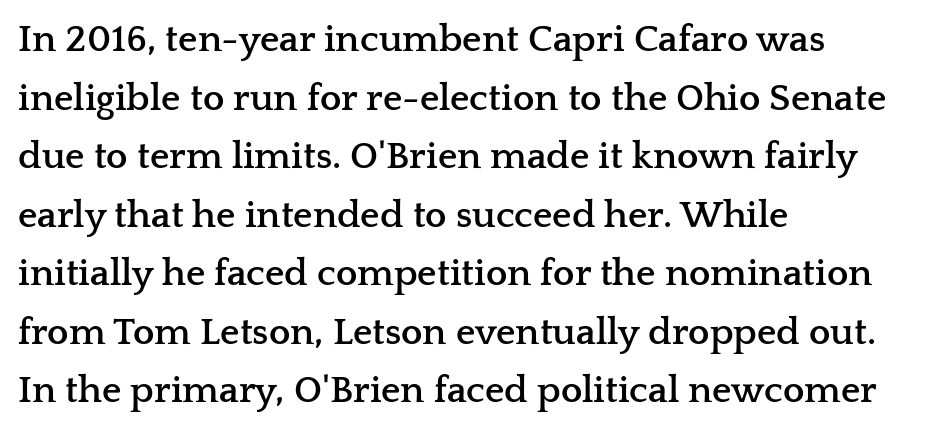
Q: Is the text bold? A: Yes.
Q: Is the text italic (slanted)? A: No, it is upright.
Q: Is the typeface a serif or a sans-serif typeface? A: Serif.
Q: Is the text underlined? A: No.
Q: How is the paragraph aligned? A: Left-aligned.
Q: Is the spacing between letters normal or unusually wide? A: Normal.
Q: Is the spacing between lines tight, normal or loose? A: Normal.
Q: Width (condensed, normal, or wide)? A: Wide.
Q: Stroke contrast? A: Low.
Q: x-height? A: Medium.
Q: Monospaced? A: No.
